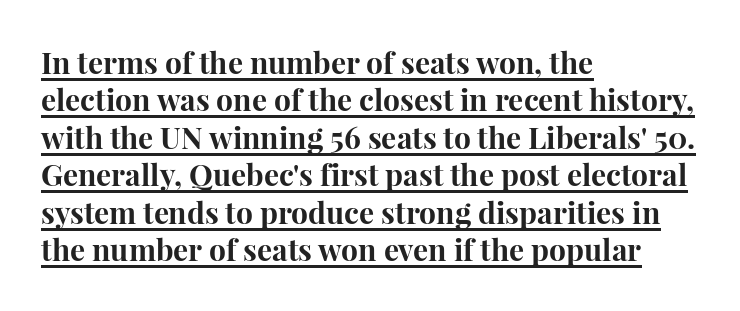
The image shows 30 px bold serif type, upright; set left-aligned, normal line spacing (1.25x), normal letter spacing, underlined; high stroke contrast and a medium x-height.
